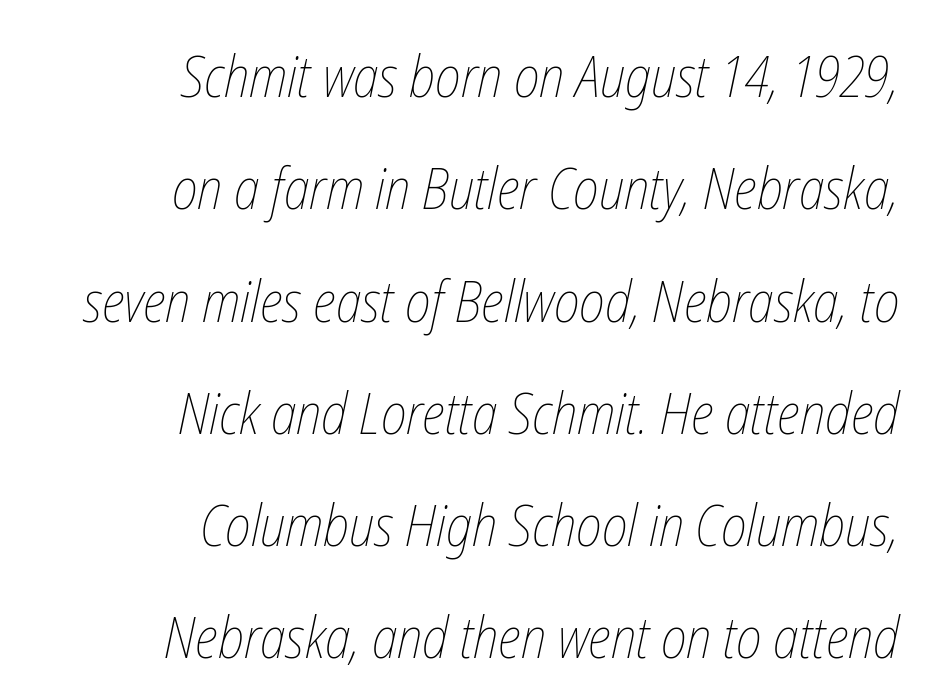
The image shows 57 px thin, condensed type; set right-aligned, loose line spacing (1.97x), normal letter spacing, not underlined; low stroke contrast and a medium x-height.
